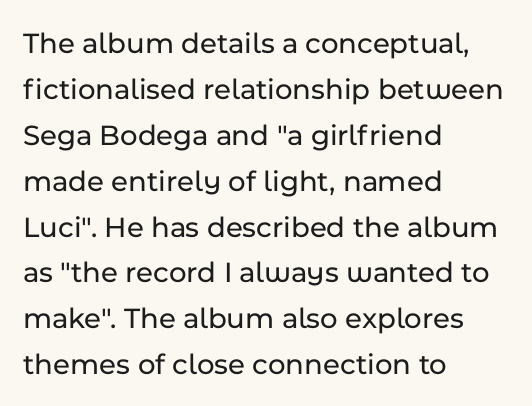
Q: Is the text italic (slanted)? A: No, it is upright.
Q: Is the typeface a serif or a sans-serif typeface? A: Sans-serif.
Q: Is the text underlined? A: No.
Q: How is the paragraph aligned? A: Left-aligned.
Q: Is the spacing between letters normal or unusually wide? A: Normal.
Q: Is the spacing between lines tight, normal or loose? A: Normal.
Q: Width (condensed, normal, or wide)? A: Normal.
Q: Stroke contrast? A: Low.
Q: x-height? A: Medium.
Q: Monospaced? A: No.
